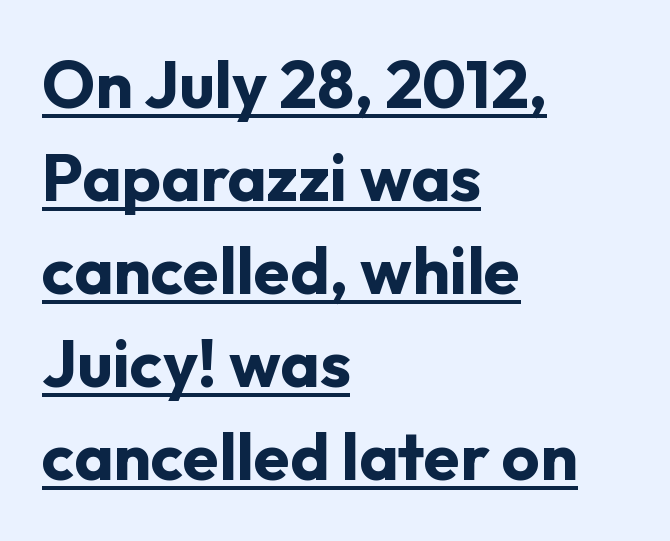
Q: Is the text bold? A: Yes.
Q: Is the text italic (slanted)? A: No, it is upright.
Q: Is the typeface a serif or a sans-serif typeface? A: Sans-serif.
Q: Is the text underlined? A: Yes.
Q: How is the paragraph aligned? A: Left-aligned.
Q: Is the spacing between letters normal or unusually wide? A: Normal.
Q: Is the spacing between lines tight, normal or loose? A: Normal.
Q: Width (condensed, normal, or wide)? A: Normal.
Q: Stroke contrast? A: Low.
Q: x-height? A: Medium.
Q: Monospaced? A: No.
